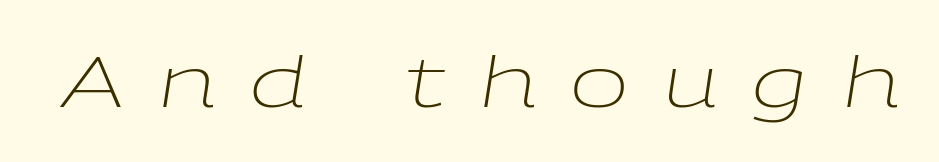
{"italic": "yes", "lean": "right", "slant_degrees": 9, "bold": "no", "weight": "light", "width": "wide", "stroke_contrast": "low", "x_height": "medium", "monospaced": "no", "underline": "no", "letter_spacing": "wide", "letter_spacing_em": 0.48, "glyph_px": 70}
